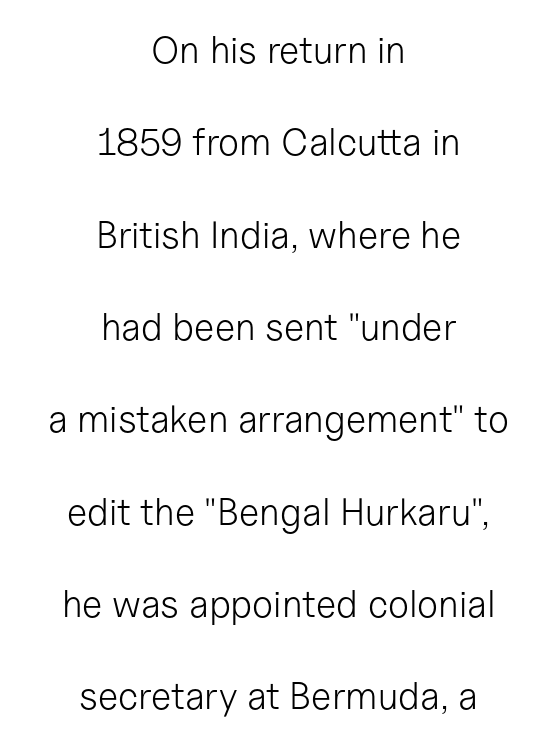
{"serif": "no", "italic": "no", "bold": "no", "weight": "light", "width": "normal", "stroke_contrast": "low", "x_height": "medium", "monospaced": "no", "underline": "no", "align": "center", "line_spacing": "loose", "line_spacing_ratio": 2.43, "letter_spacing": "normal", "letter_spacing_em": 0.0, "glyph_px": 38}
